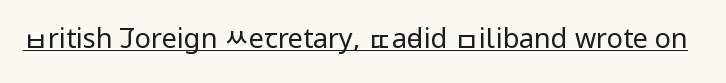
{"italic": "no", "bold": "no", "underline": "yes", "letter_spacing": "normal", "letter_spacing_em": 0.0, "glyph_px": 27}
